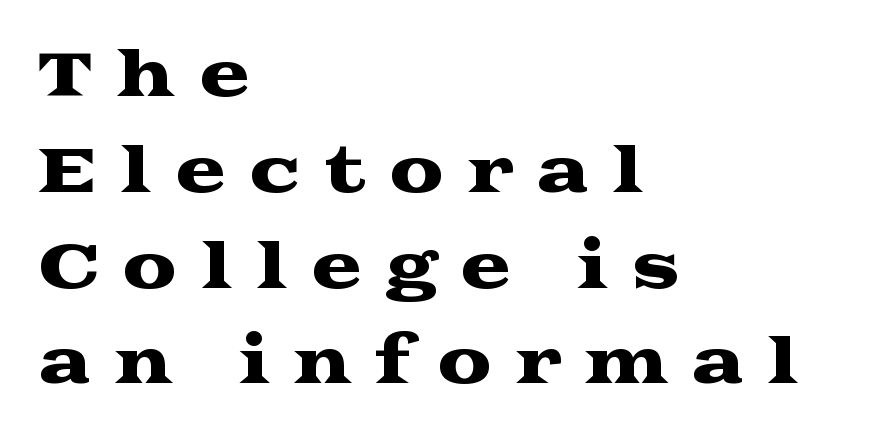
The image shows 61 px wide serif type, upright; set left-aligned, normal line spacing (1.57x), unusually wide letter spacing (+0.38 em), not underlined; medium stroke contrast and a medium x-height.
